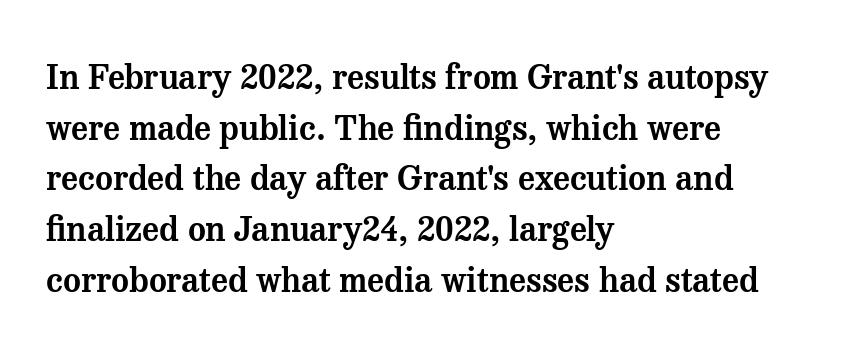
Q: Is the text italic (slanted)? A: No, it is upright.
Q: Is the typeface a serif or a sans-serif typeface? A: Serif.
Q: Is the text underlined? A: No.
Q: How is the paragraph aligned? A: Left-aligned.
Q: Is the spacing between letters normal or unusually wide? A: Normal.
Q: Is the spacing between lines tight, normal or loose? A: Normal.
Q: Width (condensed, normal, or wide)? A: Normal.
Q: Stroke contrast? A: Medium.
Q: x-height? A: Medium.
Q: Monospaced? A: No.
